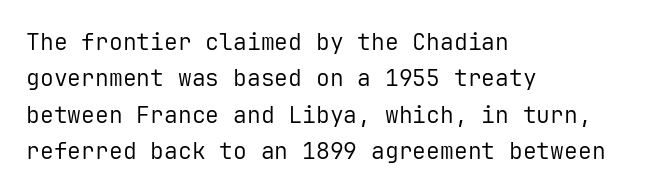
The image shows 23 px text type, upright; set left-aligned, normal line spacing (1.58x), normal letter spacing, not underlined.
